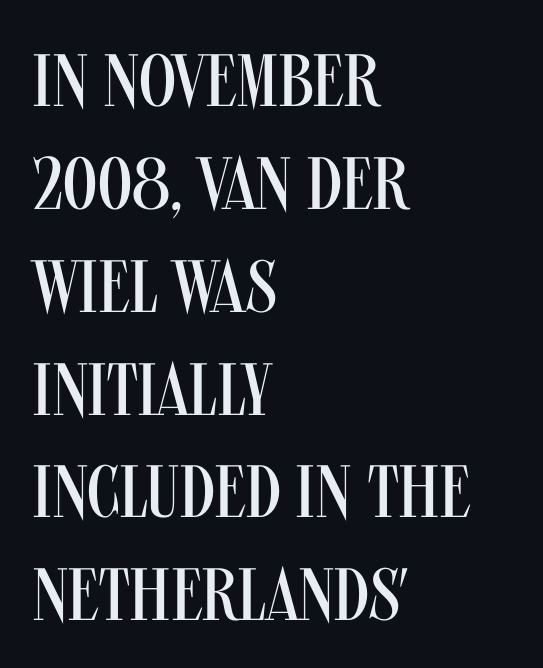
This rendering features lettering with no underline. A student would call this left alignment; a typographer would say flush left, rag right. The letters carry no serifs — their stems end cleanly without finishing strokes. A typesetter would call this proportional, since set widths differ per character.
